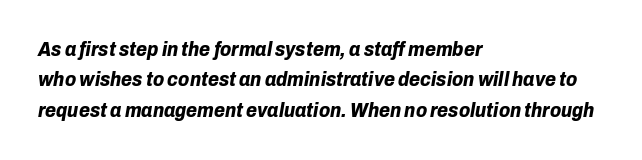
Q: Is the text bold? A: Yes.
Q: Is the text italic (slanted)? A: Yes, it leans right by about 10 degrees.
Q: Is the text underlined? A: No.
Q: How is the paragraph aligned? A: Left-aligned.
Q: Is the spacing between letters normal or unusually wide? A: Normal.
Q: Is the spacing between lines tight, normal or loose? A: Normal.
